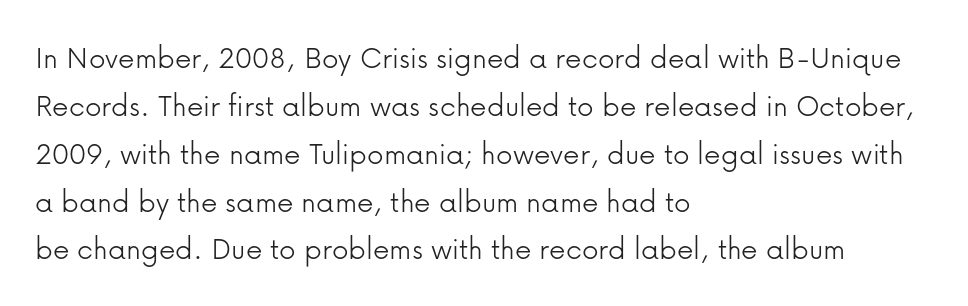
You can tell it's not italic because the verticals are truly vertical. Weight class: somewhere from thin through regular. The paragraph shown leans on its left margin. Font category for this specimen: sans-serif. A normal amount of white space separates one row of letters from the next.
